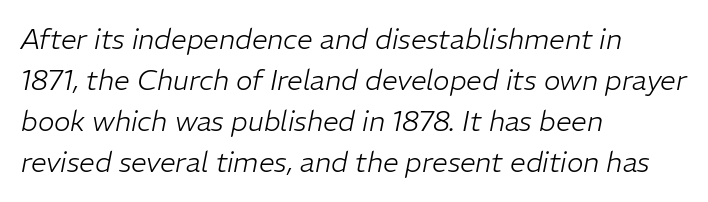
Regular leading. The words here are not underlined. Compared with ordinary roman type, these characters are visibly tilted. The passage shown is typed in a proportional face where columns would drift. Letters have the restrained weight of plain body copy at most.
